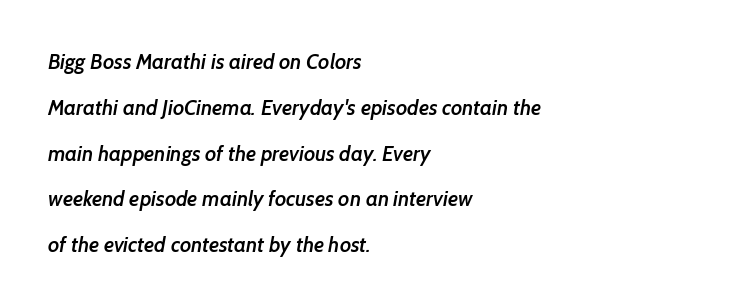
The image shows 21 px text type; set left-aligned, loose line spacing (2.18x), normal letter spacing, not underlined.
